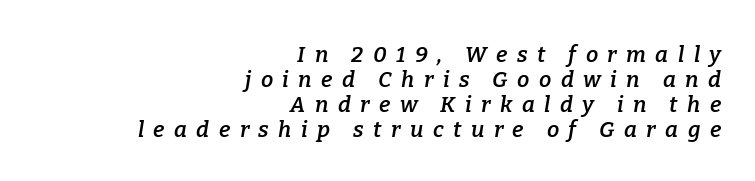
Q: Is the text bold? A: Semi-bold.
Q: Is the text italic (slanted)? A: Yes, it leans right by about 9 degrees.
Q: Is the text underlined? A: No.
Q: How is the paragraph aligned? A: Right-aligned.
Q: Is the spacing between letters normal or unusually wide? A: Unusually wide.
Q: Is the spacing between lines tight, normal or loose? A: Tight.
